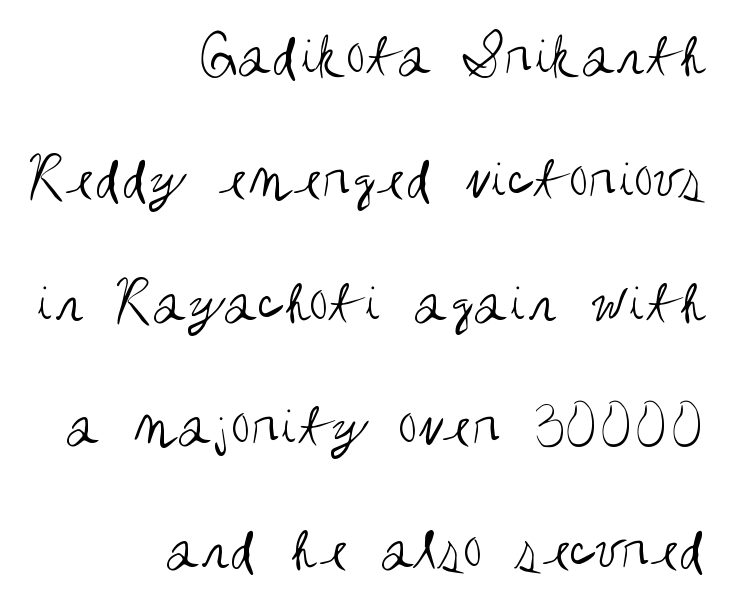
The image shows 63 px regular-weight, condensed sans-serif type; set right-aligned, loose line spacing (1.96x), normal letter spacing, not underlined; medium stroke contrast and a large x-height.
